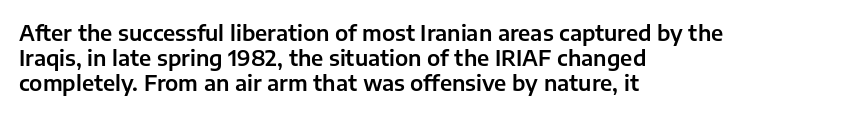
Posture: straight, roman, zero tilt. A clean baseline with only descenders dipping below it. Does the copy run flush right? No — it runs flush left. Tracking value appears to be zero — textbook default spacing.
